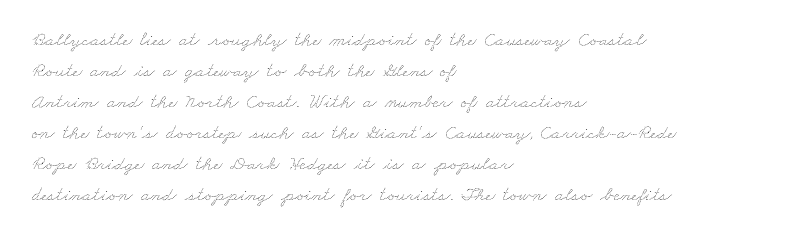
Lines of text with bare space underneath. The vertical gap from one line to the next is medium. Horizontal alignment here is leftward, the default for most running prose. Students, note that the glyphs here touch the page at normal intervals. This reads as an unemphasized weight, regular at the heaviest.
